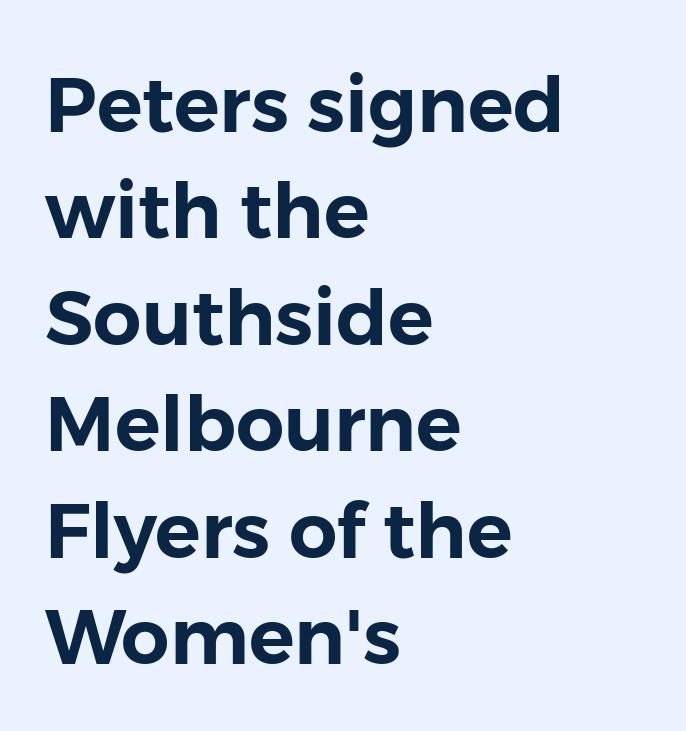
The baseline area is clear. Successive baselines arrive at the customary interval. Reading down the block, your eye returns to a fixed left position each line. No feet cap the strokes, marking this as sans-serif type.
